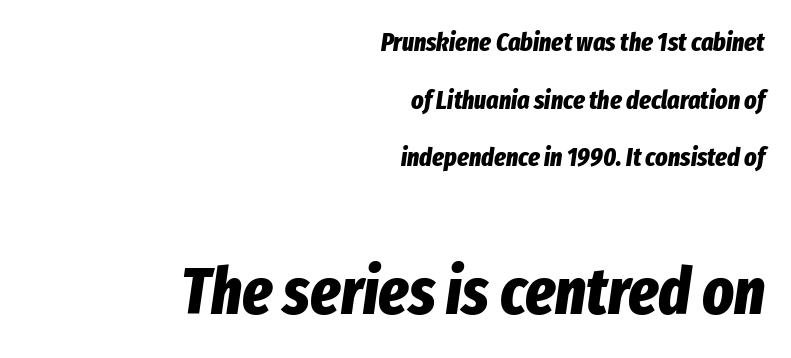
The image shows 66 px bold, condensed type, italic (leaning right); set right-aligned, loose line spacing (2.22x), normal letter spacing, not underlined; the second (bottom) block is 2.54x larger; low stroke contrast and a medium x-height.
